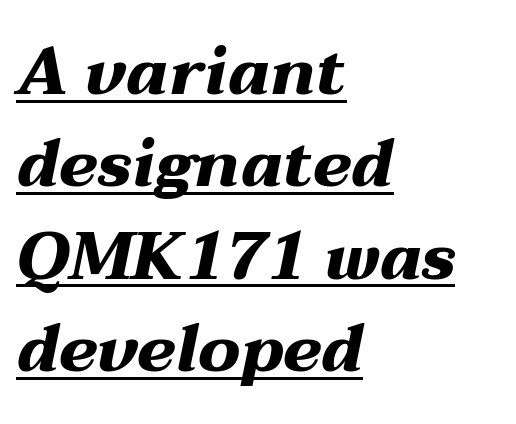
Stroke thickness is high; the sample reads as a true bold. Rendered with sloped, italic letterforms. Is the block centered? No — it sits flush against the left margin. Short note: letters normally spaced. Here the designer chose a conventional face with non-uniform glyph widths.
